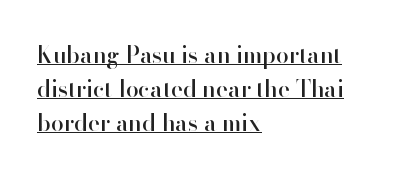
Q: Is the text italic (slanted)? A: No, it is upright.
Q: Is the text underlined? A: Yes.
Q: How is the paragraph aligned? A: Left-aligned.
Q: Is the spacing between letters normal or unusually wide? A: Normal.
Q: Is the spacing between lines tight, normal or loose? A: Normal.
